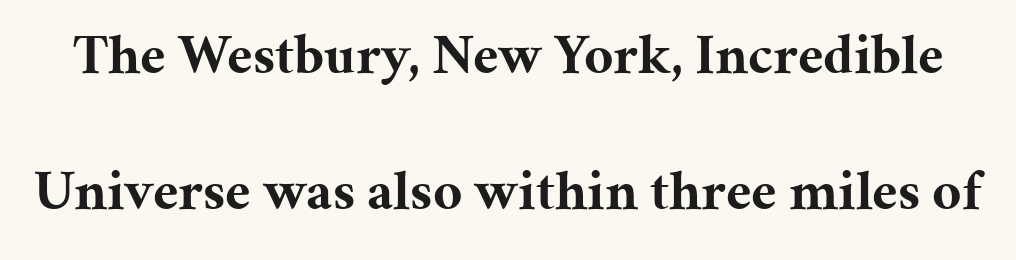
Q: Is the text bold? A: Yes.
Q: Is the text italic (slanted)? A: No, it is upright.
Q: Is the typeface a serif or a sans-serif typeface? A: Serif.
Q: Is the text underlined? A: No.
Q: Is the spacing between letters normal or unusually wide? A: Normal.
Q: Is the spacing between lines tight, normal or loose? A: Loose.
Q: Width (condensed, normal, or wide)? A: Normal.
Q: Stroke contrast? A: Medium.
Q: x-height? A: Medium.
Q: Monospaced? A: No.
